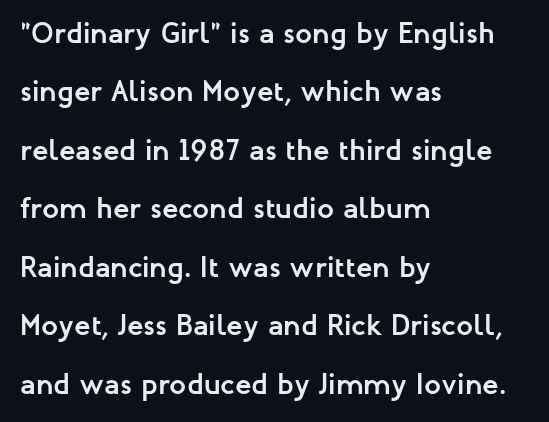
Q: Is the text bold? A: Yes.
Q: Is the text italic (slanted)? A: No, it is upright.
Q: Is the typeface a serif or a sans-serif typeface? A: Sans-serif.
Q: Is the text underlined? A: No.
Q: How is the paragraph aligned? A: Left-aligned.
Q: Is the spacing between letters normal or unusually wide? A: Normal.
Q: Is the spacing between lines tight, normal or loose? A: Loose.
Q: Width (condensed, normal, or wide)? A: Normal.
Q: Stroke contrast? A: Low.
Q: x-height? A: Medium.
Q: Monospaced? A: No.
